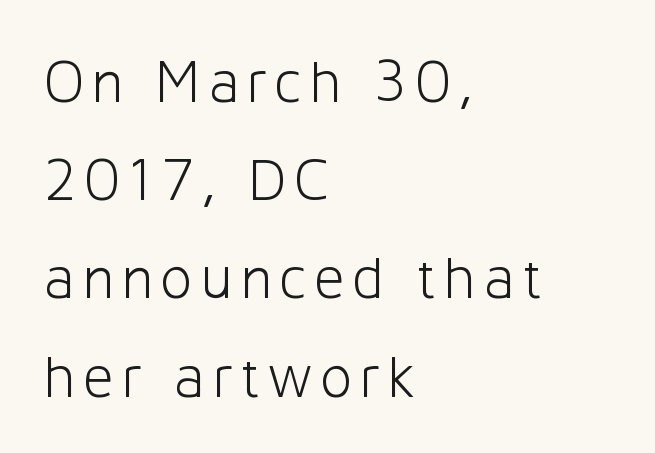
{"serif": "no", "italic": "no", "bold": "no", "weight": "light", "width": "normal", "stroke_contrast": "low", "x_height": "medium", "monospaced": "no", "underline": "no", "align": "left", "line_spacing": "normal", "line_spacing_ratio": 1.61, "glyph_px": 61}
